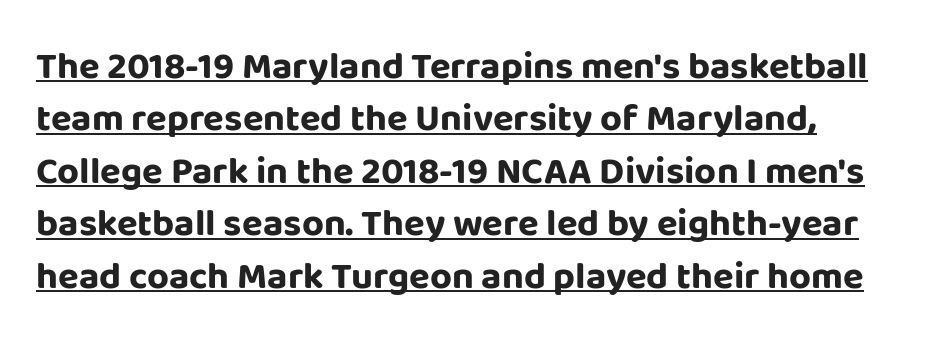
{"serif": "no", "italic": "no", "bold": "yes", "weight": "bold", "width": "normal", "stroke_contrast": "low", "x_height": "large", "monospaced": "no", "underline": "yes", "line_spacing": "normal", "line_spacing_ratio": 1.38, "letter_spacing": "normal", "letter_spacing_em": 0.0, "glyph_px": 38}
